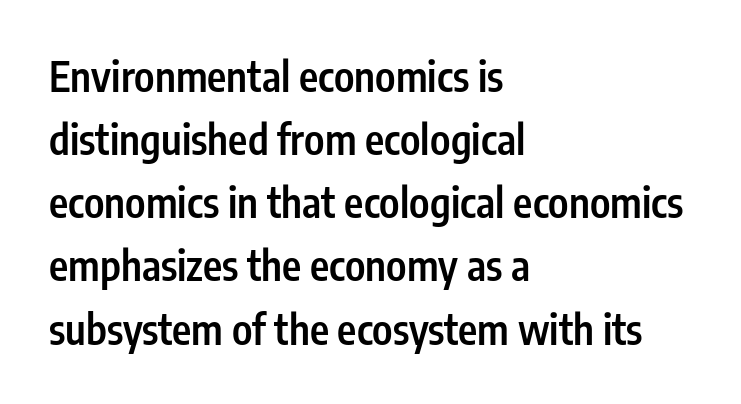
{"serif": "no", "italic": "no", "bold": "semi", "weight": "semibold", "width": "condensed", "stroke_contrast": "low", "x_height": "medium", "monospaced": "no", "underline": "no", "align": "left", "line_spacing": "normal", "line_spacing_ratio": 1.54, "letter_spacing": "normal", "letter_spacing_em": 0.0, "glyph_px": 41}
